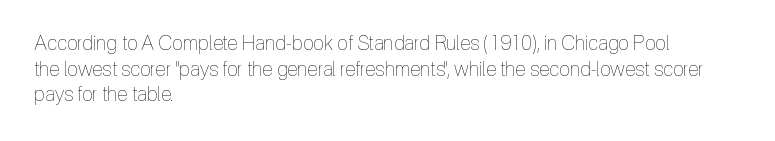
{"italic": "no", "bold": "no", "underline": "no", "align": "left", "line_spacing": "normal", "line_spacing_ratio": 1.28, "letter_spacing": "normal", "letter_spacing_em": 0.0, "glyph_px": 20}
